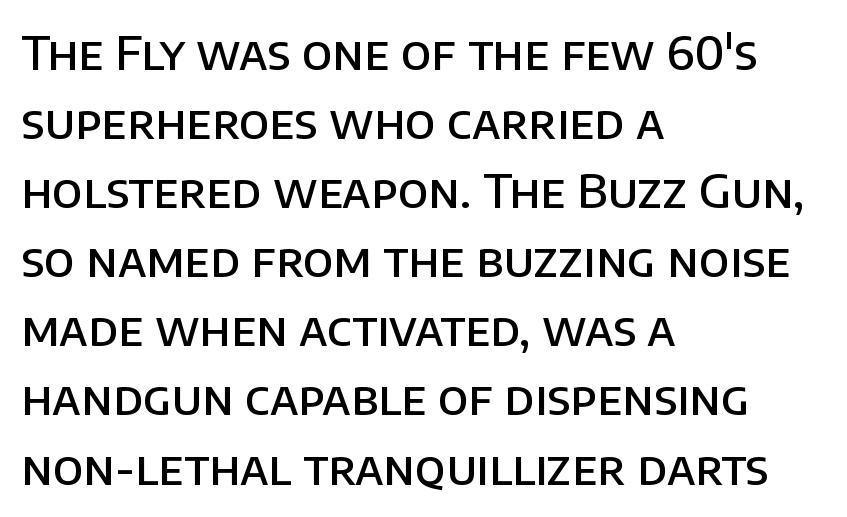
{"serif": "no", "italic": "no", "bold": "semi", "weight": "semibold", "width": "normal", "stroke_contrast": "low", "x_height": "large", "monospaced": "no", "underline": "no", "align": "left", "line_spacing": "normal", "line_spacing_ratio": 1.47, "letter_spacing": "normal", "letter_spacing_em": 0.0, "glyph_px": 47}
